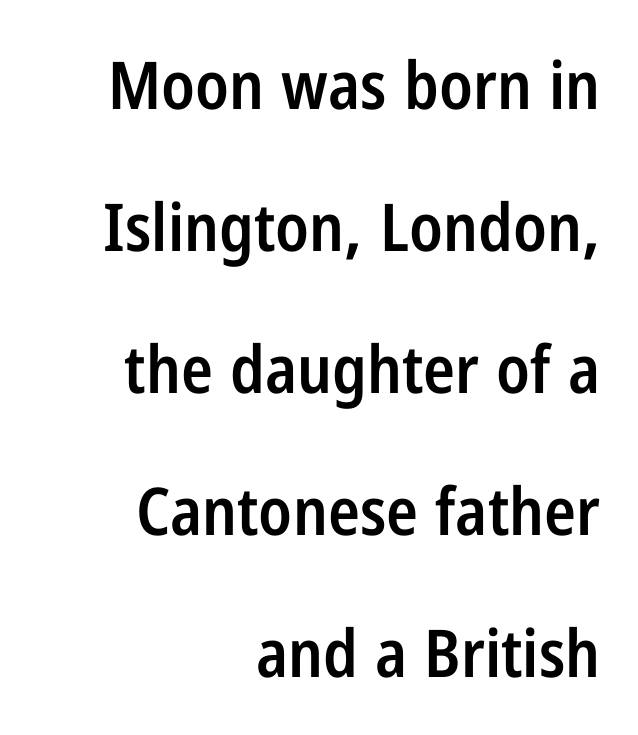
{"serif": "no", "italic": "no", "bold": "semi", "weight": "semibold", "width": "condensed", "stroke_contrast": "low", "x_height": "medium", "monospaced": "no", "underline": "no", "align": "right", "line_spacing": "loose", "line_spacing_ratio": 2.15, "letter_spacing": "normal", "letter_spacing_em": 0.0, "glyph_px": 66}
